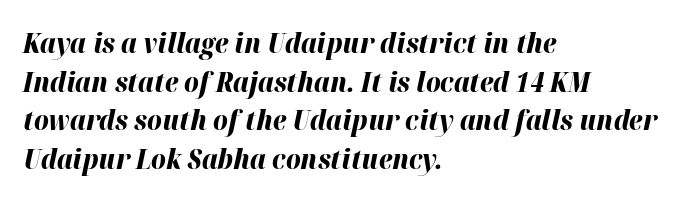
Short and long lines alike share a common starting point at left. Tracking value appears to be zero — textbook default spacing. The glyphs are unaccompanied by any horizontal stroke below them. One glance says typical: line gaps are just what's usual.
